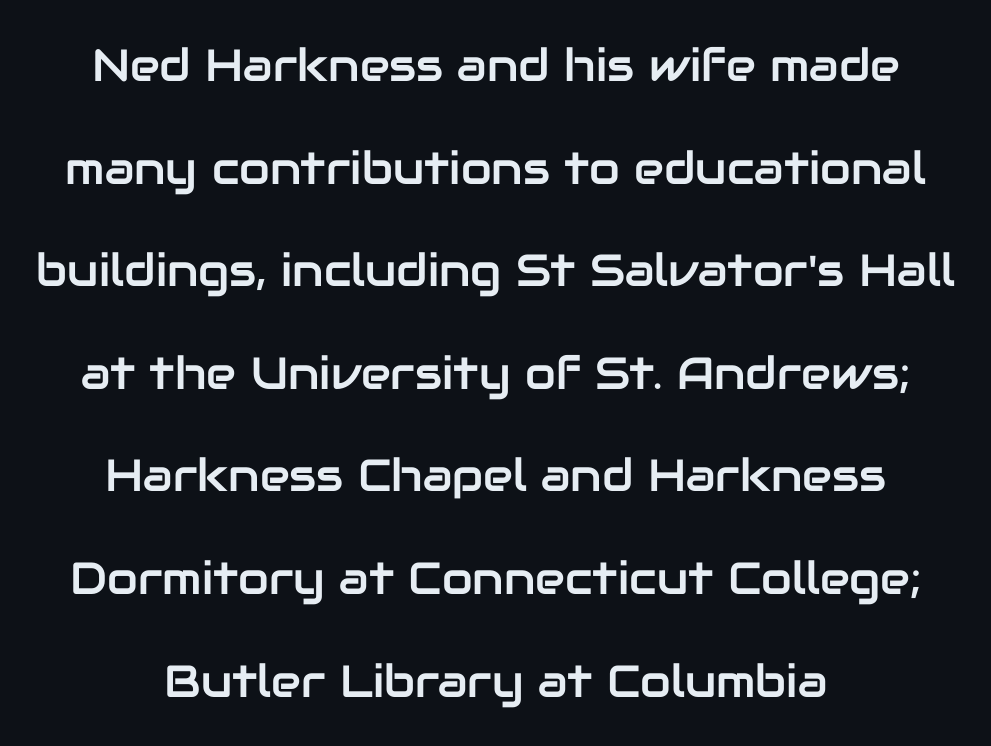
Q: Is the text italic (slanted)? A: No, it is upright.
Q: Is the typeface a serif or a sans-serif typeface? A: Sans-serif.
Q: Is the text underlined? A: No.
Q: How is the paragraph aligned? A: Centered.
Q: Is the spacing between letters normal or unusually wide? A: Normal.
Q: Is the spacing between lines tight, normal or loose? A: Loose.
Q: Width (condensed, normal, or wide)? A: Normal.
Q: Stroke contrast? A: Low.
Q: x-height? A: Medium.
Q: Monospaced? A: No.
